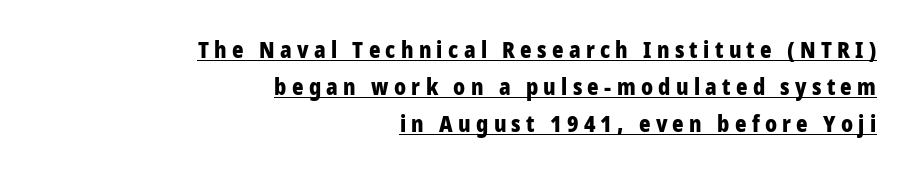
{"italic": "no", "bold": "yes", "underline": "yes", "align": "right", "line_spacing": "normal", "line_spacing_ratio": 1.69, "letter_spacing": "wide", "letter_spacing_em": 0.24, "glyph_px": 22}
